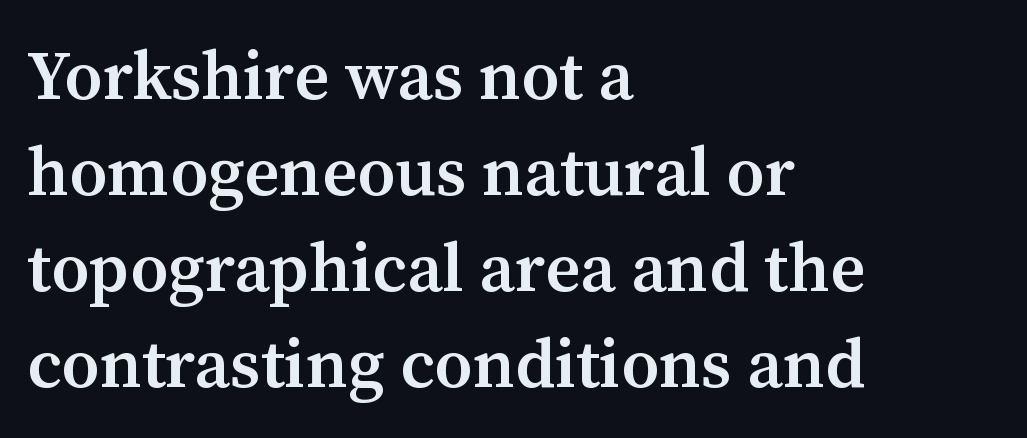
{"serif": "yes", "italic": "no", "bold": "semi", "weight": "semibold", "width": "normal", "stroke_contrast": "medium", "x_height": "medium", "monospaced": "no", "underline": "no", "align": "left", "line_spacing": "normal", "line_spacing_ratio": 1.39, "letter_spacing": "normal", "letter_spacing_em": 0.0, "glyph_px": 69}
